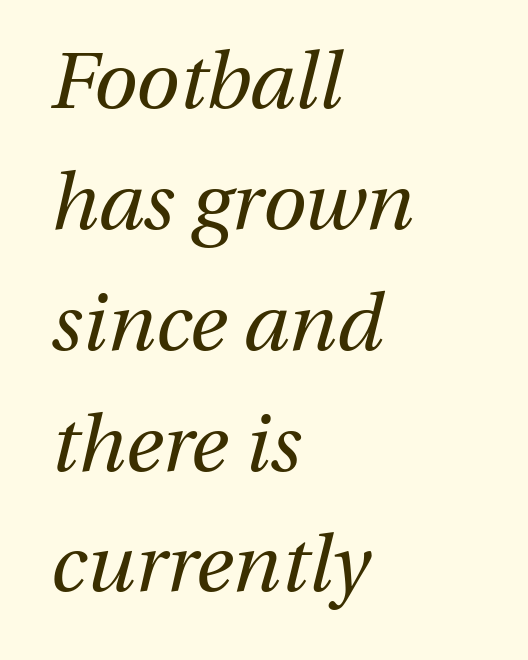
The image shows 79 px regular-weight type, italic (leaning right); set left-aligned, normal line spacing (1.53x), normal letter spacing, not underlined; medium stroke contrast and a medium x-height.
